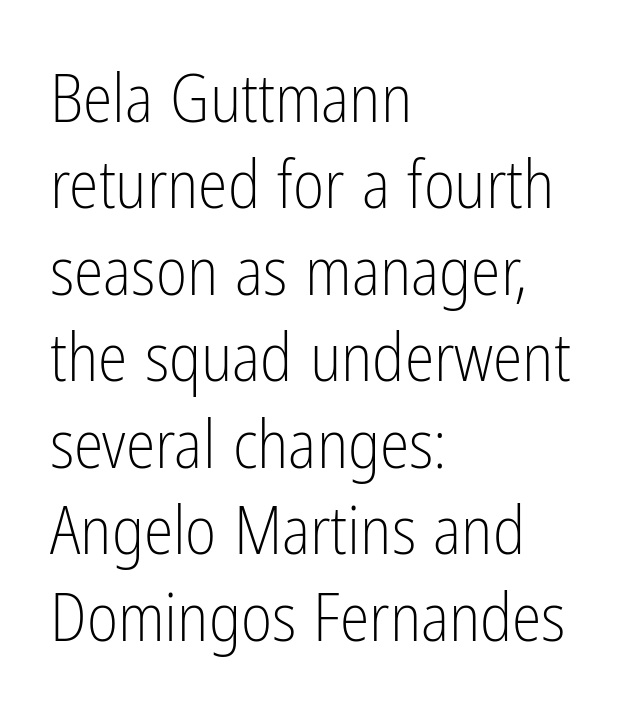
The space between consecutive lines is moderate. The passage shown has conventional tracking throughout. The passage shown is not underscored anywhere. Letters have the restrained weight of plain body copy at most.
